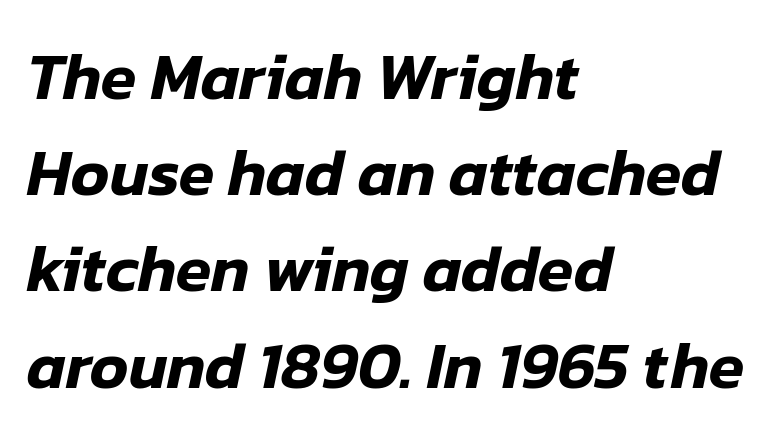
The designer left line spacing at the default. Notice how the passage keeps a crisp vertical edge on the left only. Unmarked baselines from the first word to the last. Characters follow at the spacing the type designer built in. The face used here has a pronounced slope to its letters. Do the characters align in a grid? No, the font is proportional.
